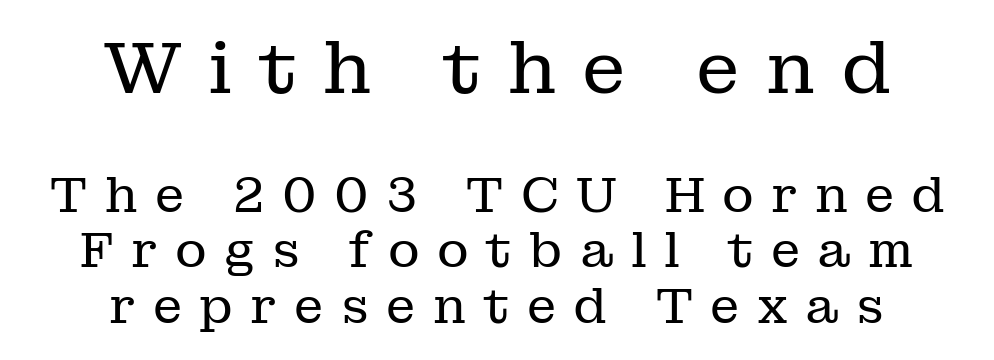
Look at the bottom of the vertical strokes: they flare into serifs here. Look at the glyph heights: the upper group is clearly the bigger setting. Layout note: lines centered. Successive baselines arrive quickly, one right under another. If you drew a line through each stem, it would be perfectly vertical.
